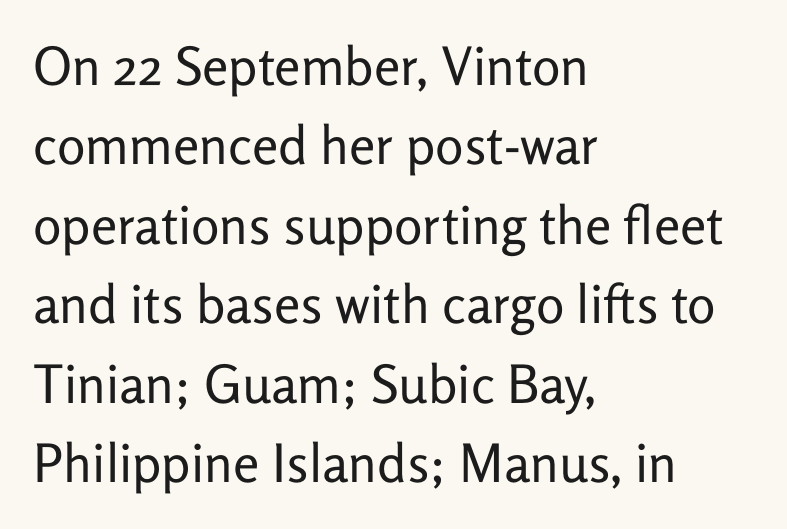
Q: Is the text bold? A: No.
Q: Is the text italic (slanted)? A: No, it is upright.
Q: Is the typeface a serif or a sans-serif typeface? A: Sans-serif.
Q: Is the text underlined? A: No.
Q: How is the paragraph aligned? A: Left-aligned.
Q: Is the spacing between letters normal or unusually wide? A: Normal.
Q: Is the spacing between lines tight, normal or loose? A: Normal.
Q: Width (condensed, normal, or wide)? A: Normal.
Q: Stroke contrast? A: Low.
Q: x-height? A: Medium.
Q: Monospaced? A: No.
